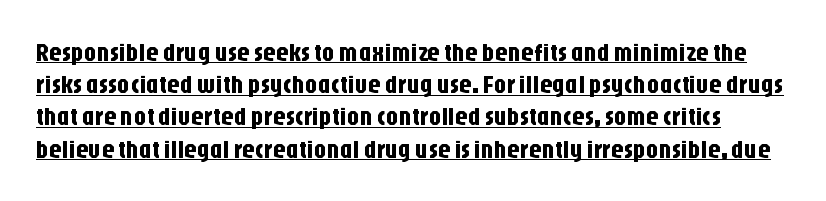
Q: Is the text italic (slanted)? A: No, it is upright.
Q: Is the text underlined? A: Yes.
Q: Is the spacing between letters normal or unusually wide? A: Normal.
Q: Is the spacing between lines tight, normal or loose? A: Normal.
